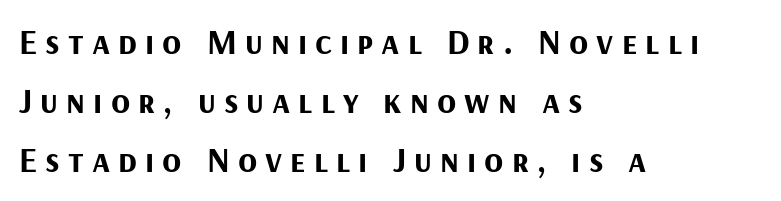
{"serif": "no", "italic": "no", "bold": "yes", "weight": "bold", "width": "normal", "stroke_contrast": "medium", "x_height": "medium", "monospaced": "no", "underline": "no", "align": "left", "line_spacing": "normal", "line_spacing_ratio": 1.69, "letter_spacing": "wide", "letter_spacing_em": 0.23, "glyph_px": 35}
